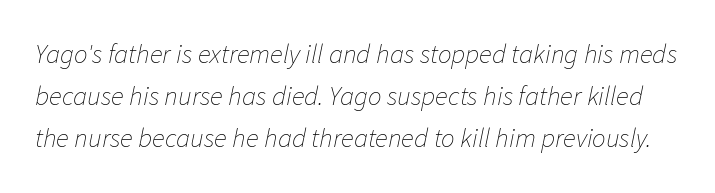
{"italic": "yes", "lean": "right", "slant_degrees": 11, "bold": "no", "underline": "no", "line_spacing": "normal", "line_spacing_ratio": 1.55, "letter_spacing": "normal", "letter_spacing_em": 0.0, "glyph_px": 27}
